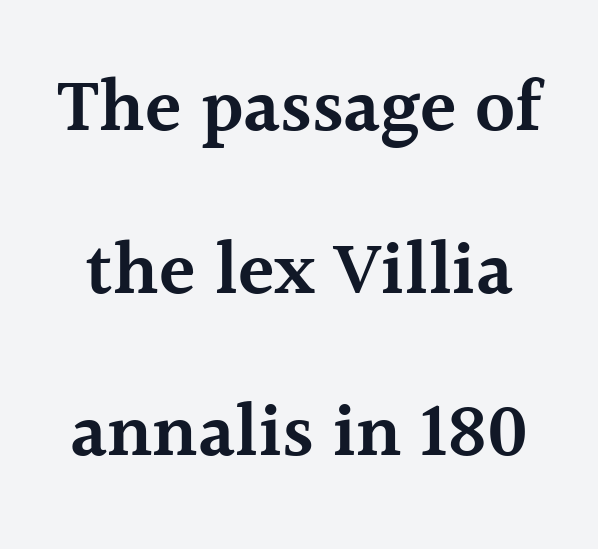
Q: Is the text bold? A: Semi-bold.
Q: Is the text italic (slanted)? A: No, it is upright.
Q: Is the typeface a serif or a sans-serif typeface? A: Serif.
Q: Is the text underlined? A: No.
Q: Is the spacing between letters normal or unusually wide? A: Normal.
Q: Is the spacing between lines tight, normal or loose? A: Loose.
Q: Width (condensed, normal, or wide)? A: Normal.
Q: x-height? A: Medium.
Q: Monospaced? A: No.
